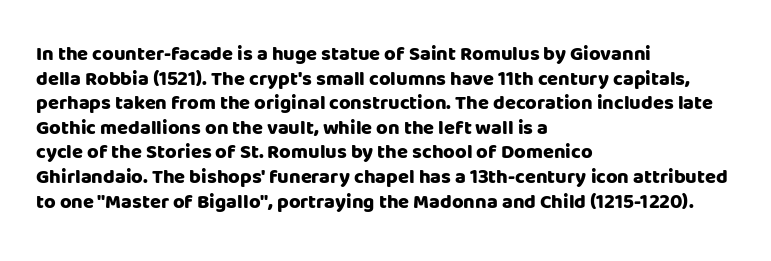
The foot of each line stays bare and open. The letters are bold, with thick, heavy strokes. The letters stand straight up with perfectly vertical stems. Compared with typical body copy, the letter spacing here is the same. These lines stack with their left ends in a neat column.
